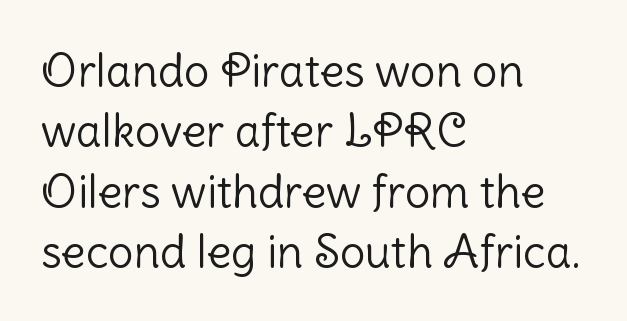
The image shows 45 px light sans-serif type, upright; set left-aligned, normal line spacing (1.34x), normal letter spacing, not underlined; low stroke contrast and a medium x-height.
